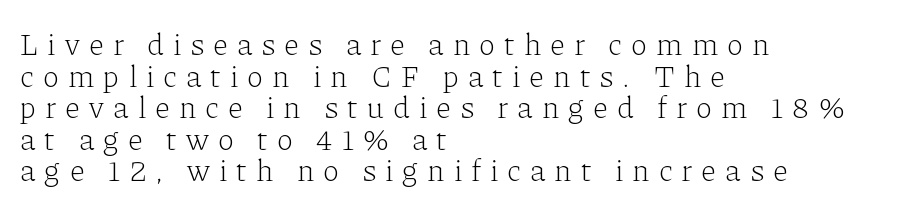
The image shows 31 px light serif type, upright; set left-aligned, tight line spacing (1.02x), unusually wide letter spacing (+0.3 em), not underlined; low stroke contrast and a medium x-height.
